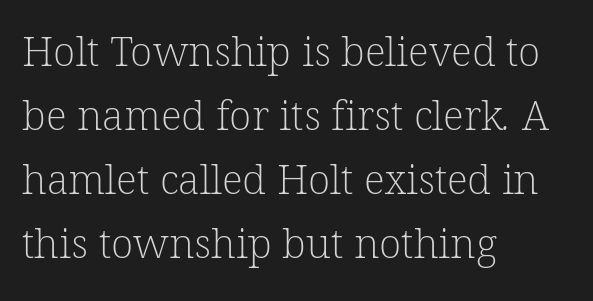
{"serif": "yes", "bold": "no", "weight": "light", "width": "normal", "stroke_contrast": "low", "x_height": "medium", "monospaced": "no", "underline": "no", "align": "left", "line_spacing": "normal", "line_spacing_ratio": 1.56, "letter_spacing": "normal", "letter_spacing_em": 0.0, "glyph_px": 41}
